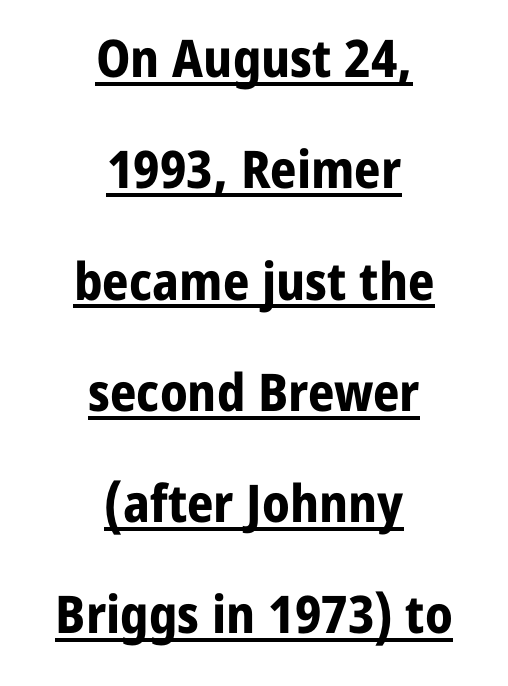
The passage is arranged like a title page — every line centered. Heft: maximum for text — a bold. In terms of letterspacing, this is plain default setting. Posture: vertical. The type family on display is of the sans-serif kind.
